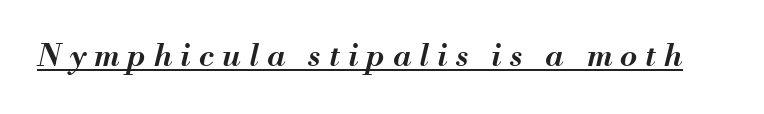
Q: Is the text bold? A: Semi-bold.
Q: Is the text italic (slanted)? A: Yes, it leans right by about 13 degrees.
Q: Is the text underlined? A: Yes.
Q: Is the spacing between letters normal or unusually wide? A: Unusually wide.
Q: Width (condensed, normal, or wide)? A: Normal.
Q: Stroke contrast? A: Medium.
Q: x-height? A: Small.
Q: Monospaced? A: No.
